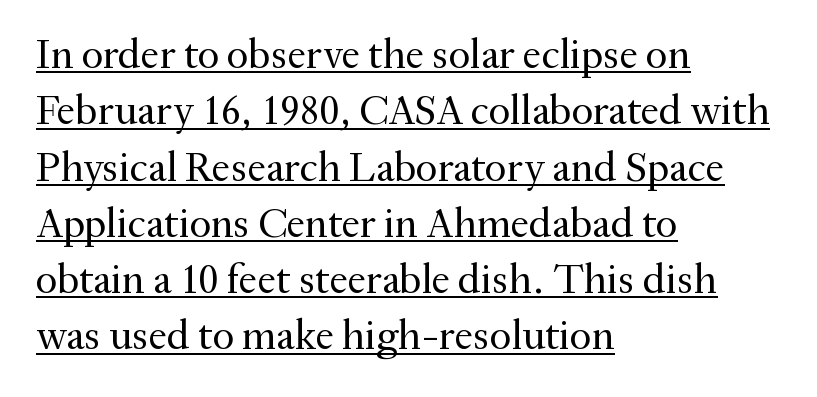
Q: Is the text bold? A: No.
Q: Is the text italic (slanted)? A: No, it is upright.
Q: Is the typeface a serif or a sans-serif typeface? A: Serif.
Q: Is the text underlined? A: Yes.
Q: How is the paragraph aligned? A: Left-aligned.
Q: Is the spacing between letters normal or unusually wide? A: Normal.
Q: Is the spacing between lines tight, normal or loose? A: Normal.
Q: Width (condensed, normal, or wide)? A: Normal.
Q: Stroke contrast? A: Medium.
Q: x-height? A: Small.
Q: Monospaced? A: No.
